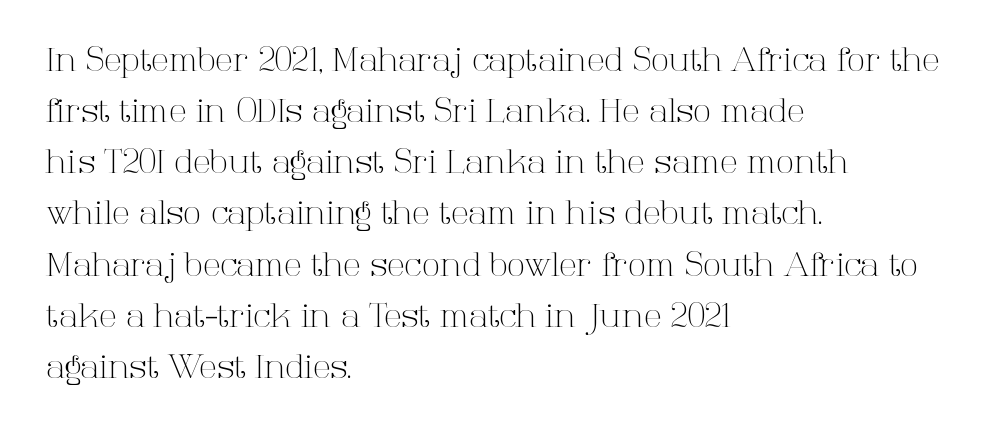
Q: Is the text bold? A: No.
Q: Is the text italic (slanted)? A: No, it is upright.
Q: Is the typeface a serif or a sans-serif typeface? A: Serif.
Q: Is the text underlined? A: No.
Q: How is the paragraph aligned? A: Left-aligned.
Q: Is the spacing between letters normal or unusually wide? A: Normal.
Q: Is the spacing between lines tight, normal or loose? A: Normal.
Q: Width (condensed, normal, or wide)? A: Normal.
Q: Stroke contrast? A: High.
Q: x-height? A: Medium.
Q: Monospaced? A: No.
